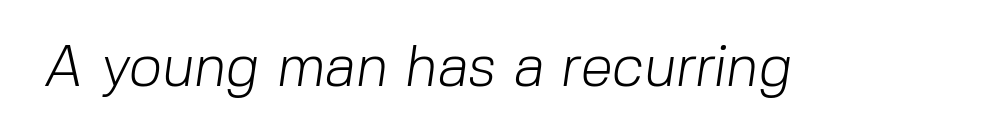
The image shows 58 px light sans-serif type; set normal letter spacing, not underlined; low stroke contrast and a medium x-height.
